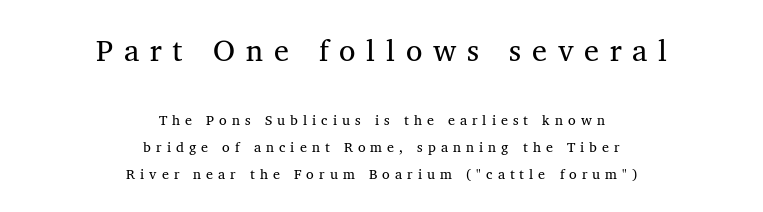
The image shows 30 px regular-weight serif type; set centered, loose line spacing (1.91x), unusually wide letter spacing (+0.36 em), not underlined; the first (top) block is 2.14x larger; medium stroke contrast and a medium x-height.
